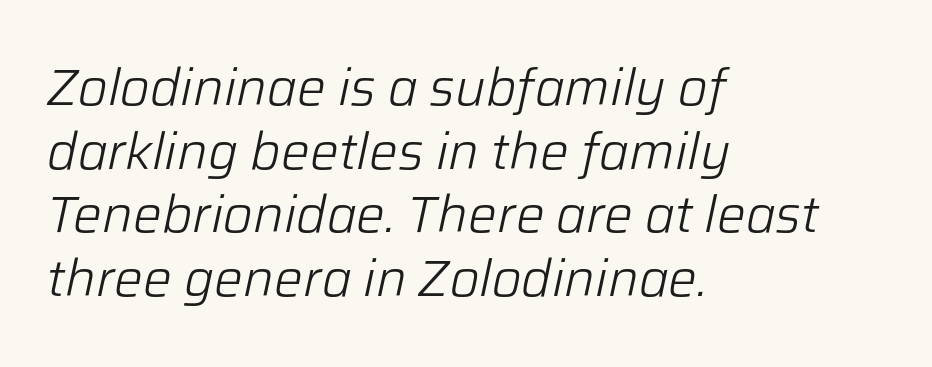
The image shows 51 px light type, italic (leaning right); set left-aligned, normal line spacing (1.25x), normal letter spacing, not underlined; low stroke contrast and a medium x-height.
